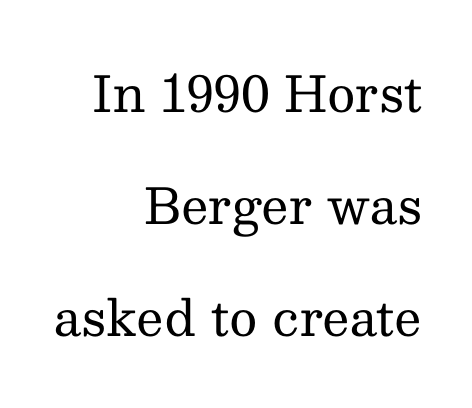
Q: Is the text bold? A: No.
Q: Is the text italic (slanted)? A: No, it is upright.
Q: Is the typeface a serif or a sans-serif typeface? A: Serif.
Q: Is the text underlined? A: No.
Q: How is the paragraph aligned? A: Right-aligned.
Q: Is the spacing between letters normal or unusually wide? A: Normal.
Q: Is the spacing between lines tight, normal or loose? A: Loose.
Q: Width (condensed, normal, or wide)? A: Normal.
Q: Stroke contrast? A: Medium.
Q: x-height? A: Medium.
Q: Monospaced? A: No.
